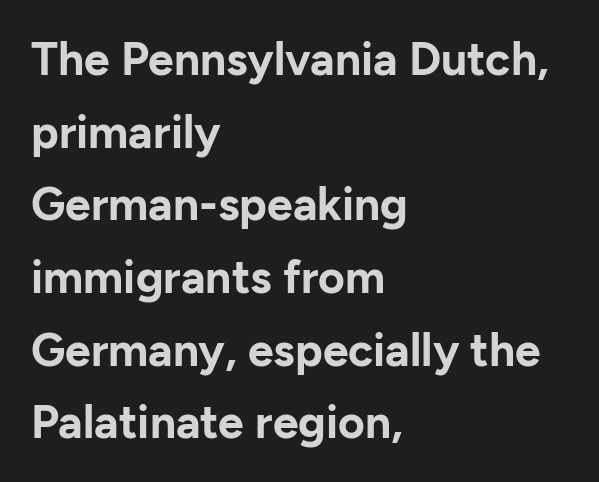
Q: Is the text bold? A: Yes.
Q: Is the text italic (slanted)? A: No, it is upright.
Q: Is the typeface a serif or a sans-serif typeface? A: Sans-serif.
Q: Is the text underlined? A: No.
Q: How is the paragraph aligned? A: Left-aligned.
Q: Is the spacing between letters normal or unusually wide? A: Normal.
Q: Is the spacing between lines tight, normal or loose? A: Normal.
Q: Width (condensed, normal, or wide)? A: Normal.
Q: Stroke contrast? A: Low.
Q: x-height? A: Medium.
Q: Monospaced? A: No.
